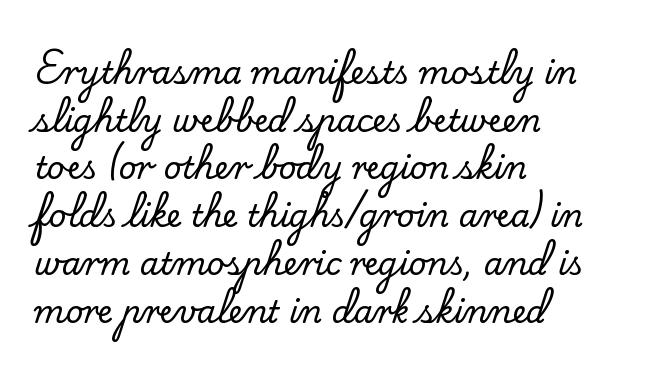
{"serif": "yes", "width": "normal", "stroke_contrast": "low", "x_height": "small", "monospaced": "no", "underline": "no", "align": "left", "line_spacing": "normal", "line_spacing_ratio": 1.54, "letter_spacing": "normal", "letter_spacing_em": 0.0, "glyph_px": 31}
